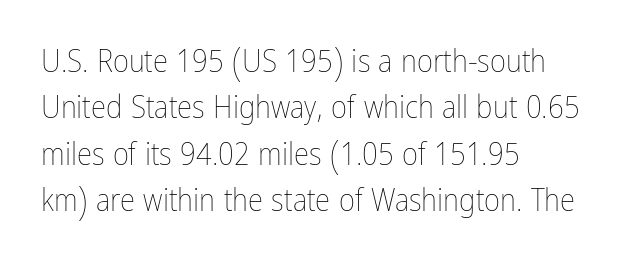
Q: Is the text bold? A: No.
Q: Is the text italic (slanted)? A: No, it is upright.
Q: Is the text underlined? A: No.
Q: How is the paragraph aligned? A: Left-aligned.
Q: Is the spacing between letters normal or unusually wide? A: Normal.
Q: Is the spacing between lines tight, normal or loose? A: Normal.
Q: Width (condensed, normal, or wide)? A: Condensed.
Q: Stroke contrast? A: Low.
Q: x-height? A: Medium.
Q: Monospaced? A: No.
